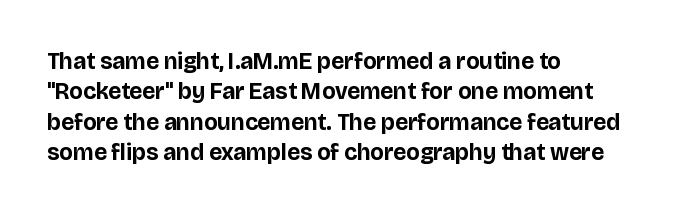
{"italic": "no", "bold": "yes", "underline": "no", "align": "left", "line_spacing": "normal", "line_spacing_ratio": 1.32, "letter_spacing": "normal", "letter_spacing_em": 0.0, "glyph_px": 23}
